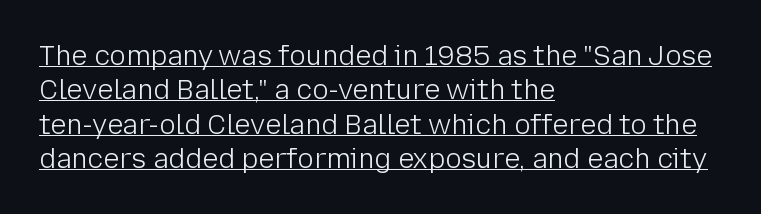
{"italic": "no", "bold": "no", "underline": "yes", "align": "left", "line_spacing": "normal", "line_spacing_ratio": 1.27, "letter_spacing": "normal", "letter_spacing_em": 0.0, "glyph_px": 27}
